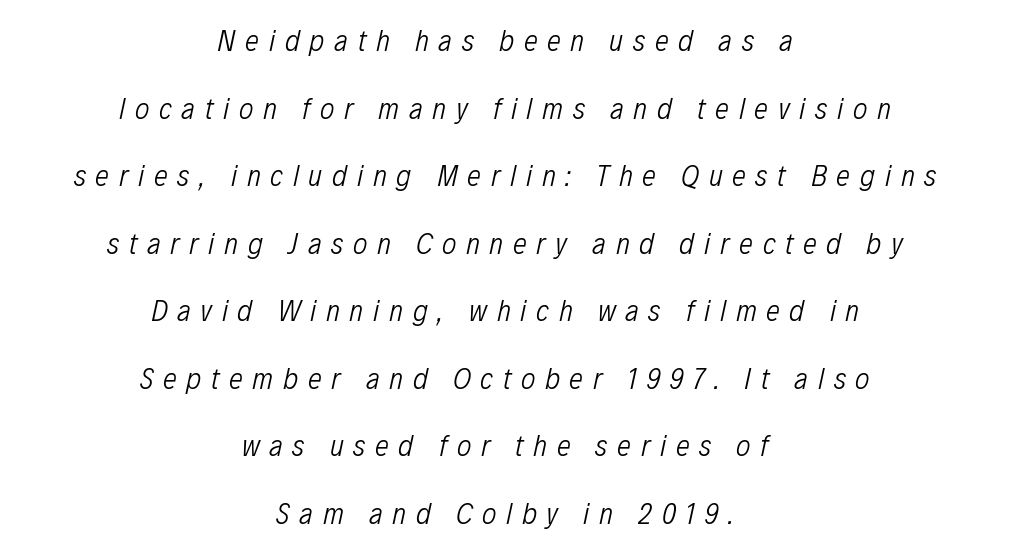
The image shows 31 px light, condensed type, italic (leaning right); set centered, loose line spacing (2.18x), unusually wide letter spacing (+0.31 em), not underlined; low stroke contrast and a medium x-height.
